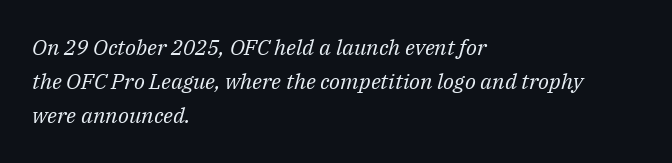
Q: Is the text bold? A: No.
Q: Is the text italic (slanted)? A: Yes, it leans right by about 14 degrees.
Q: Is the text underlined? A: No.
Q: How is the paragraph aligned? A: Left-aligned.
Q: Is the spacing between letters normal or unusually wide? A: Normal.
Q: Is the spacing between lines tight, normal or loose? A: Normal.
